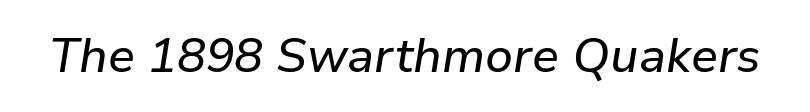
The image shows 48 px text type, italic (leaning right); set normal letter spacing, not underlined; low stroke contrast and a medium x-height.
